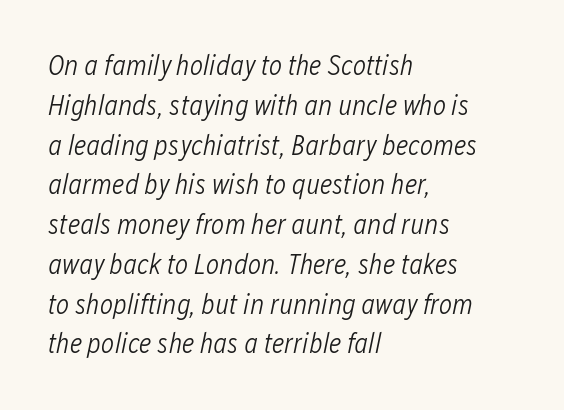
The image shows 28 px light, condensed type, italic (leaning right); set left-aligned, normal line spacing (1.42x), normal letter spacing, not underlined; low stroke contrast and a medium x-height.
